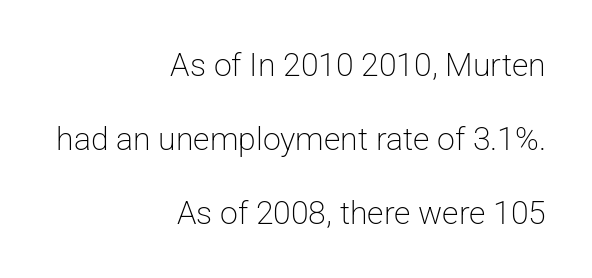
Q: Is the text bold? A: No.
Q: Is the text italic (slanted)? A: No, it is upright.
Q: Is the typeface a serif or a sans-serif typeface? A: Sans-serif.
Q: Is the text underlined? A: No.
Q: How is the paragraph aligned? A: Right-aligned.
Q: Is the spacing between letters normal or unusually wide? A: Normal.
Q: Is the spacing between lines tight, normal or loose? A: Loose.
Q: Width (condensed, normal, or wide)? A: Normal.
Q: Stroke contrast? A: Low.
Q: x-height? A: Medium.
Q: Monospaced? A: No.
